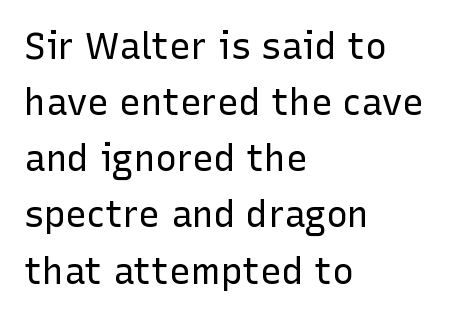
The passage shown is typed in a proportional face where columns would drift. The face used here is a sans, in the tradition of grotesques and geometrics. Each line starts at the same left margin while the right side varies. Ascenders rise straight up at ninety degrees.
